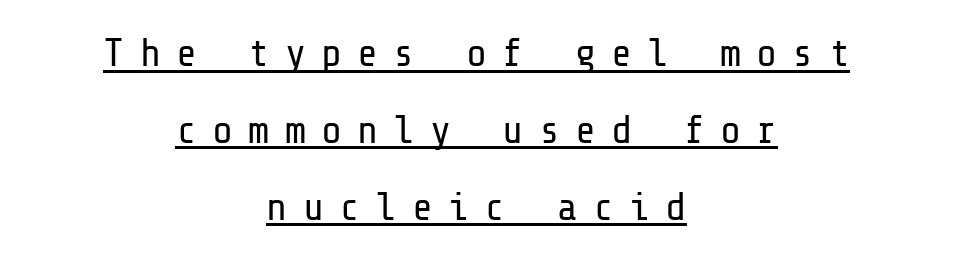
This is roman type, the default non-slanted kind. Type style note: lacks serifs. The leading is generous, giving the passage an open texture. These lines are centered, leaving both edges ragged. Heaviness? Minimal to ordinary, like unemphasized prose. Like a heading marked for emphasis, these lines bear an underscore.
